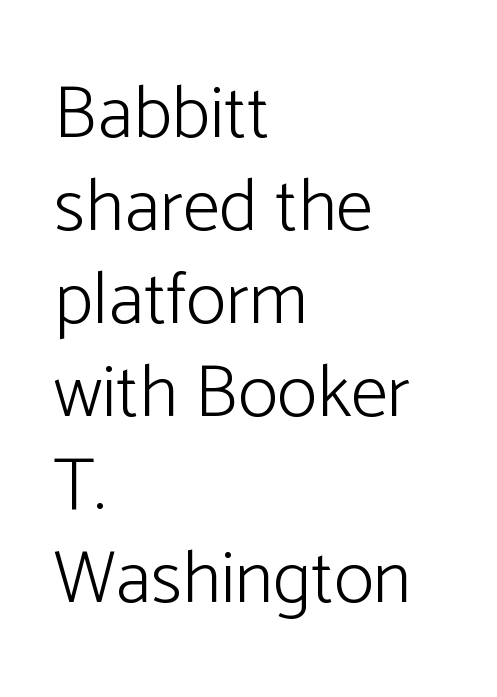
Q: Is the text bold? A: No.
Q: Is the text italic (slanted)? A: No, it is upright.
Q: Is the typeface a serif or a sans-serif typeface? A: Sans-serif.
Q: Is the text underlined? A: No.
Q: How is the paragraph aligned? A: Left-aligned.
Q: Is the spacing between letters normal or unusually wide? A: Normal.
Q: Width (condensed, normal, or wide)? A: Normal.
Q: Stroke contrast? A: Low.
Q: x-height? A: Medium.
Q: Monospaced? A: No.
